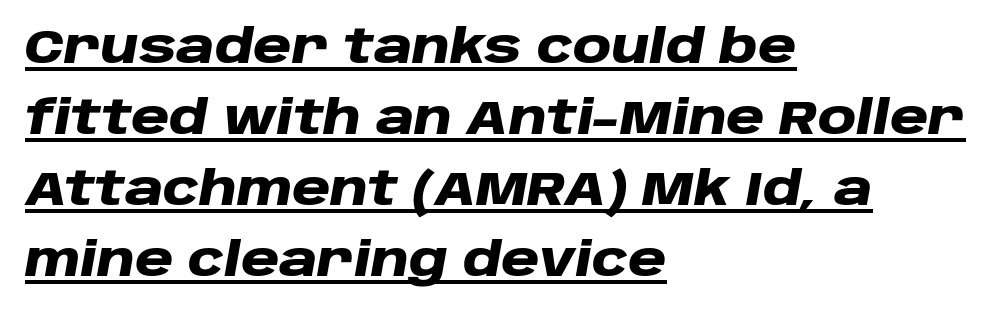
The image shows 47 px heavy, wide type, italic (leaning right); set left-aligned, normal line spacing (1.51x), normal letter spacing, underlined; low stroke contrast and a large x-height.
